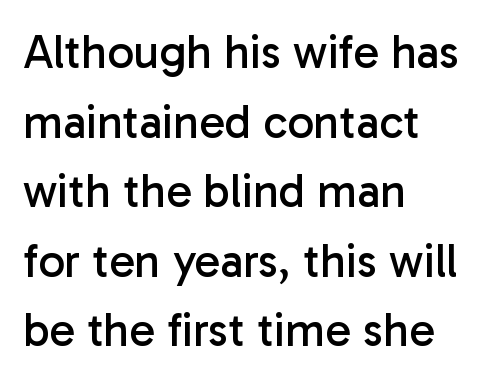
{"serif": "no", "italic": "no", "bold": "no", "weight": "regular", "width": "normal", "stroke_contrast": "low", "x_height": "medium", "monospaced": "no", "underline": "no", "align": "left", "line_spacing": "normal", "line_spacing_ratio": 1.48, "letter_spacing": "normal", "letter_spacing_em": 0.0, "glyph_px": 47}
